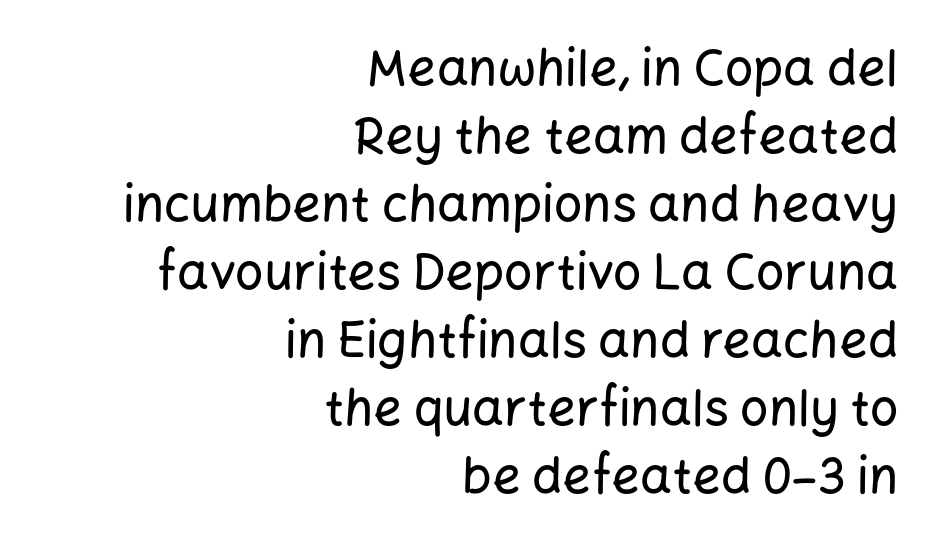
Tracking here is standard; glyphs follow each other at the usual distance. The rag falls on the left side of this text block. Type style note: lacks serifs. What's the leading like? Ordinary, nothing unusual. The passage shown is not underscored anywhere.
